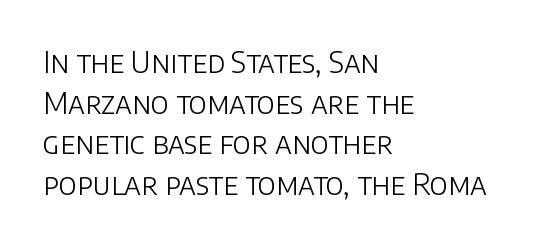
{"serif": "no", "italic": "no", "bold": "no", "weight": "light", "width": "normal", "stroke_contrast": "low", "x_height": "large", "monospaced": "no", "underline": "no", "align": "left", "line_spacing": "normal", "line_spacing_ratio": 1.4, "letter_spacing": "normal", "letter_spacing_em": 0.0, "glyph_px": 29}
